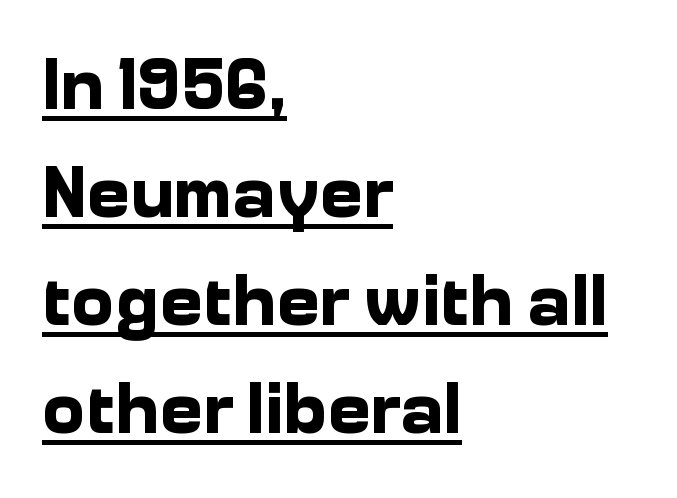
Q: Is the text bold? A: Yes.
Q: Is the text italic (slanted)? A: No, it is upright.
Q: Is the typeface a serif or a sans-serif typeface? A: Sans-serif.
Q: Is the text underlined? A: Yes.
Q: How is the paragraph aligned? A: Left-aligned.
Q: Is the spacing between letters normal or unusually wide? A: Normal.
Q: Is the spacing between lines tight, normal or loose? A: Normal.
Q: Width (condensed, normal, or wide)? A: Normal.
Q: Stroke contrast? A: Low.
Q: x-height? A: Medium.
Q: Monospaced? A: No.
